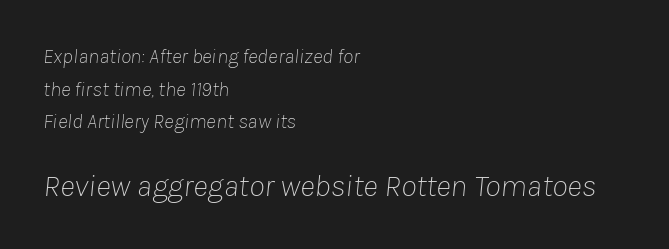
{"italic": "yes", "lean": "right", "slant_degrees": 8, "bold": "no", "weight": "thin", "width": "normal", "stroke_contrast": "low", "x_height": "medium", "monospaced": "no", "underline": "no", "align": "left", "line_spacing": "normal", "line_spacing_ratio": 1.55, "letter_spacing": "normal", "letter_spacing_em": 0.0, "larger_block": "second", "size_ratio": 1.52, "glyph_px": 32}
